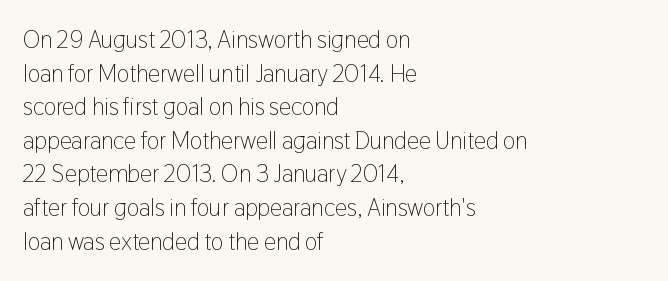
The image shows 24 px text type, upright; set left-aligned, normal line spacing (1.4x), normal letter spacing, not underlined.
